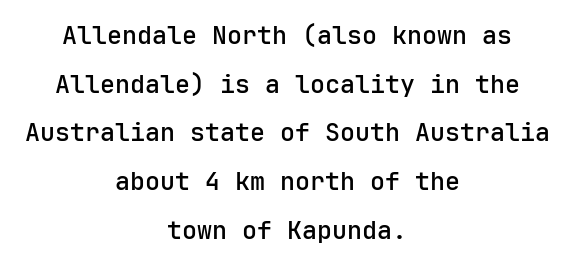
The image shows 25 px text type, upright; set centered, loose line spacing (1.95x), normal letter spacing, not underlined.
